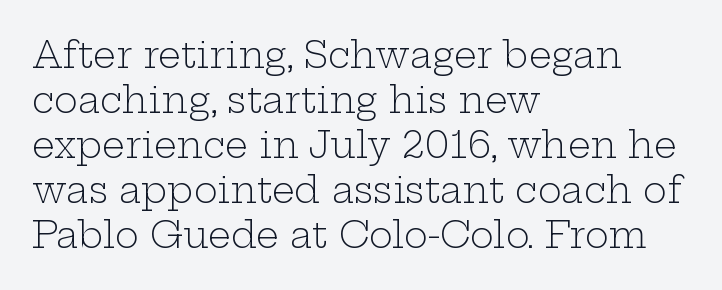
Q: Is the text bold? A: No.
Q: Is the text italic (slanted)? A: No, it is upright.
Q: Is the typeface a serif or a sans-serif typeface? A: Serif.
Q: Is the text underlined? A: No.
Q: How is the paragraph aligned? A: Left-aligned.
Q: Is the spacing between letters normal or unusually wide? A: Normal.
Q: Is the spacing between lines tight, normal or loose? A: Normal.
Q: Width (condensed, normal, or wide)? A: Wide.
Q: Stroke contrast? A: Low.
Q: x-height? A: Medium.
Q: Monospaced? A: No.
